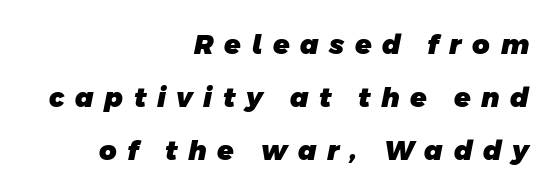
Q: Is the text bold? A: Yes.
Q: Is the text underlined? A: No.
Q: How is the paragraph aligned? A: Right-aligned.
Q: Is the spacing between letters normal or unusually wide? A: Unusually wide.
Q: Is the spacing between lines tight, normal or loose? A: Loose.
